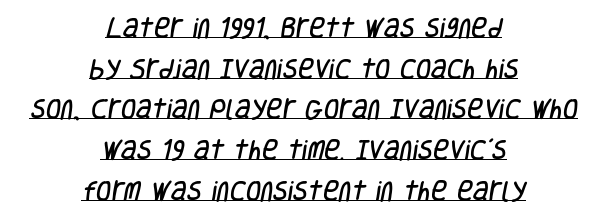
The image shows 22 px text type; set centered, line spacing 1.85x, normal letter spacing, underlined.
